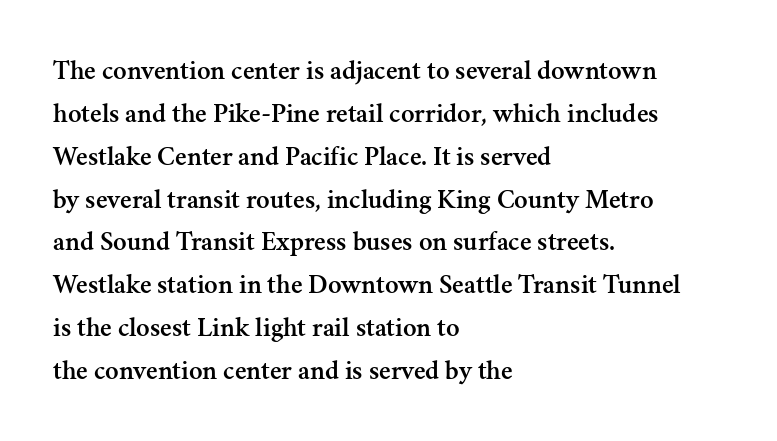
Q: Is the text italic (slanted)? A: No, it is upright.
Q: Is the typeface a serif or a sans-serif typeface? A: Serif.
Q: Is the text underlined? A: No.
Q: How is the paragraph aligned? A: Left-aligned.
Q: Is the spacing between letters normal or unusually wide? A: Normal.
Q: Is the spacing between lines tight, normal or loose? A: Normal.
Q: Width (condensed, normal, or wide)? A: Normal.
Q: Stroke contrast? A: Medium.
Q: x-height? A: Small.
Q: Monospaced? A: No.
